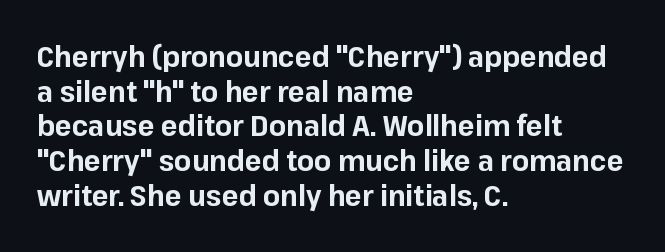
{"serif": "no", "italic": "no", "bold": "yes", "weight": "bold", "width": "normal", "stroke_contrast": "low", "x_height": "medium", "monospaced": "no", "underline": "no", "align": "left", "line_spacing_ratio": 1.24, "letter_spacing": "normal", "letter_spacing_em": 0.0, "glyph_px": 28}
